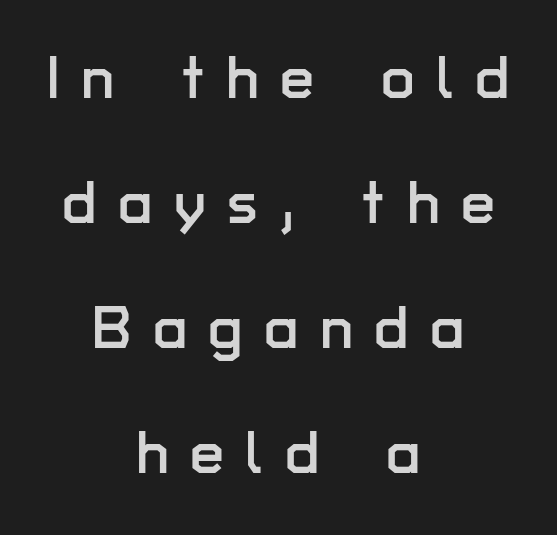
The image shows 61 px sans-serif type, upright; set centered, loose line spacing (2.05x), unusually wide letter spacing (+0.35 em), not underlined; low stroke contrast and a medium x-height.
